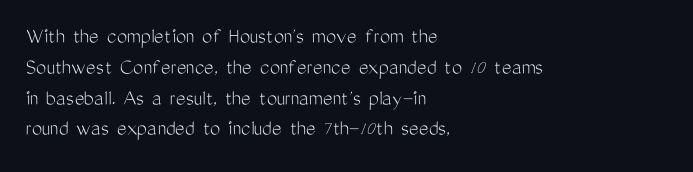
Q: Is the text bold? A: No.
Q: Is the text italic (slanted)? A: No, it is upright.
Q: Is the text underlined? A: No.
Q: How is the paragraph aligned? A: Left-aligned.
Q: Is the spacing between letters normal or unusually wide? A: Normal.
Q: Is the spacing between lines tight, normal or loose? A: Normal.
